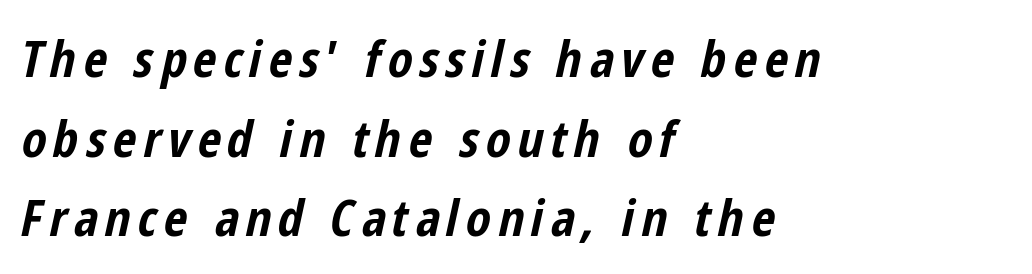
{"italic": "yes", "lean": "right", "slant_degrees": 12, "bold": "yes", "weight": "bold", "width": "condensed", "stroke_contrast": "low", "x_height": "medium", "monospaced": "no", "underline": "no", "align": "left", "line_spacing": "normal", "line_spacing_ratio": 1.56, "glyph_px": 51}
